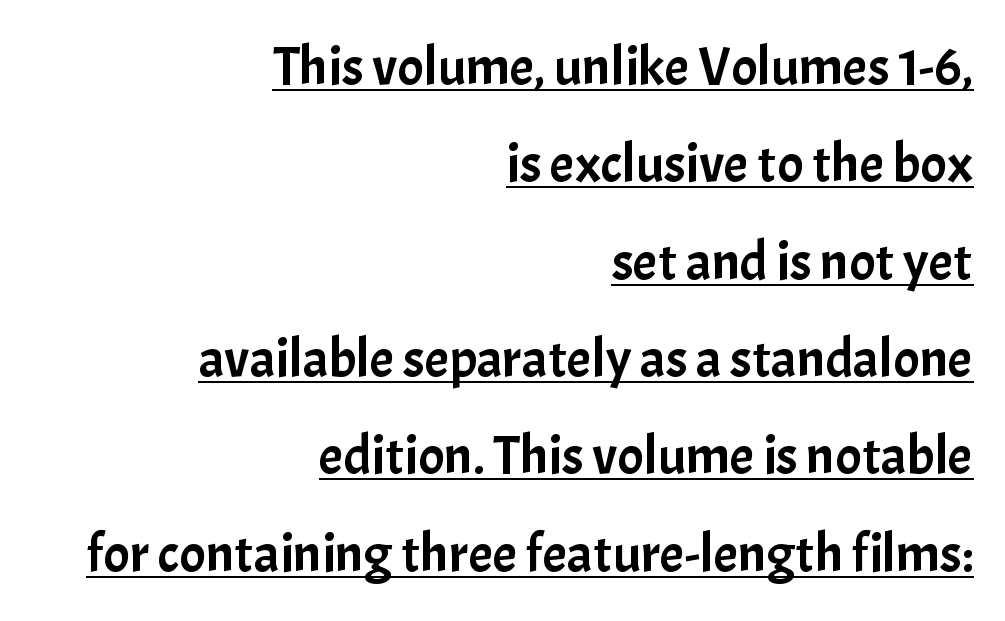
Stroke terminals: plain, sans-serif. The line texture is even and compact thanks to regular tracking. The rag falls on the left side of this text block. Posture: straight, roman, zero tilt. A typographer would call this underscored text.
